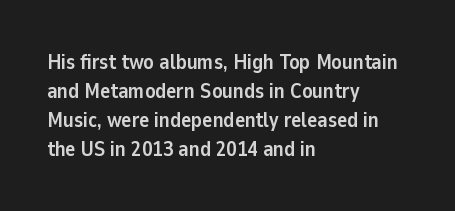
{"italic": "no", "bold": "yes", "underline": "no", "align": "left", "line_spacing": "normal", "line_spacing_ratio": 1.38, "letter_spacing": "normal", "letter_spacing_em": 0.0, "glyph_px": 21}
